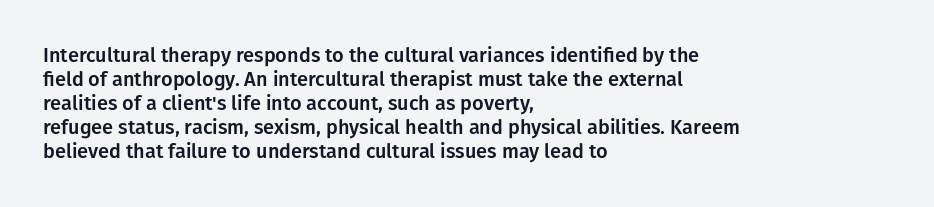
Q: Is the text italic (slanted)? A: No, it is upright.
Q: Is the text underlined? A: No.
Q: How is the paragraph aligned? A: Left-aligned.
Q: Is the spacing between letters normal or unusually wide? A: Normal.
